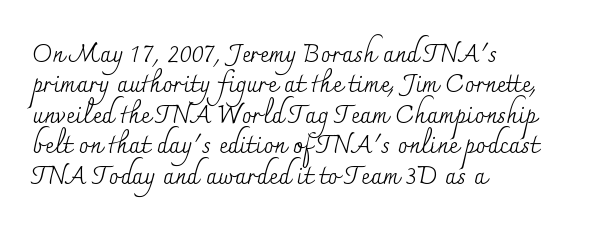
Only glyphs here, with clear space below each row. Leftover space on each line is placed entirely after the last word. The gaps between neighbouring characters are ordinary and unremarkable. A light-to-regular cut is what we see here.
